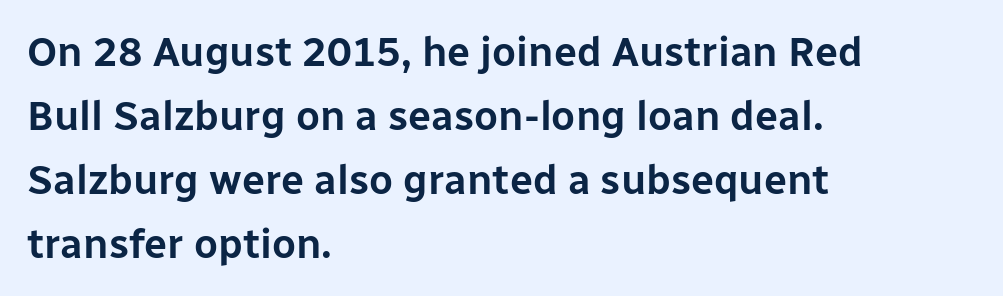
The image shows 41 px sans-serif type, upright; set left-aligned, normal line spacing (1.56x), normal letter spacing, not underlined; low stroke contrast and a medium x-height.
